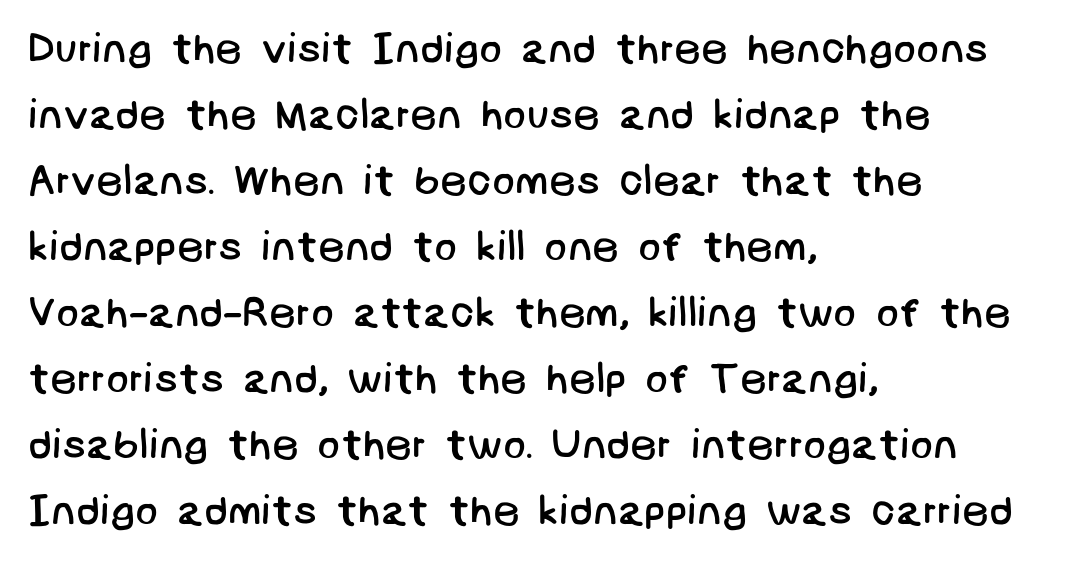
Q: Is the text bold? A: No.
Q: Is the typeface a serif or a sans-serif typeface? A: Sans-serif.
Q: Is the text underlined? A: No.
Q: How is the paragraph aligned? A: Left-aligned.
Q: Is the spacing between letters normal or unusually wide? A: Normal.
Q: Is the spacing between lines tight, normal or loose? A: Normal.
Q: Width (condensed, normal, or wide)? A: Normal.
Q: Stroke contrast? A: Low.
Q: x-height? A: Large.
